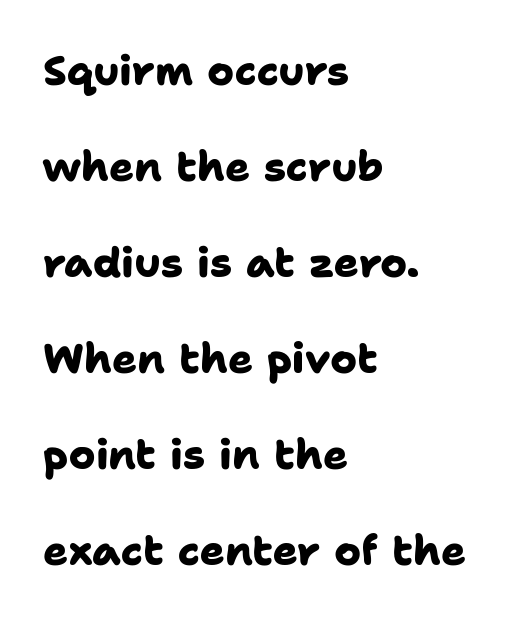
Q: Is the text bold? A: Yes.
Q: Is the typeface a serif or a sans-serif typeface? A: Sans-serif.
Q: Is the text underlined? A: No.
Q: How is the paragraph aligned? A: Left-aligned.
Q: Is the spacing between letters normal or unusually wide? A: Normal.
Q: Is the spacing between lines tight, normal or loose? A: Loose.
Q: Width (condensed, normal, or wide)? A: Normal.
Q: Stroke contrast? A: Low.
Q: x-height? A: Medium.
Q: Monospaced? A: No.
